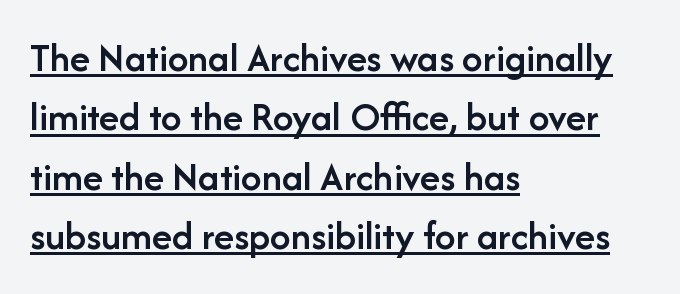
Q: Is the text bold? A: Semi-bold.
Q: Is the text italic (slanted)? A: No, it is upright.
Q: Is the typeface a serif or a sans-serif typeface? A: Sans-serif.
Q: Is the text underlined? A: Yes.
Q: How is the paragraph aligned? A: Left-aligned.
Q: Is the spacing between letters normal or unusually wide? A: Normal.
Q: Is the spacing between lines tight, normal or loose? A: Normal.
Q: Width (condensed, normal, or wide)? A: Normal.
Q: Stroke contrast? A: Low.
Q: x-height? A: Medium.
Q: Monospaced? A: No.
